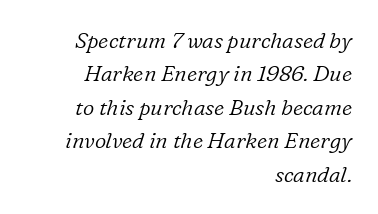
{"italic": "yes", "lean": "right", "slant_degrees": 16, "bold": "no", "underline": "no", "align": "right", "line_spacing": "normal", "line_spacing_ratio": 1.52, "letter_spacing": "normal", "letter_spacing_em": 0.0, "glyph_px": 22}
